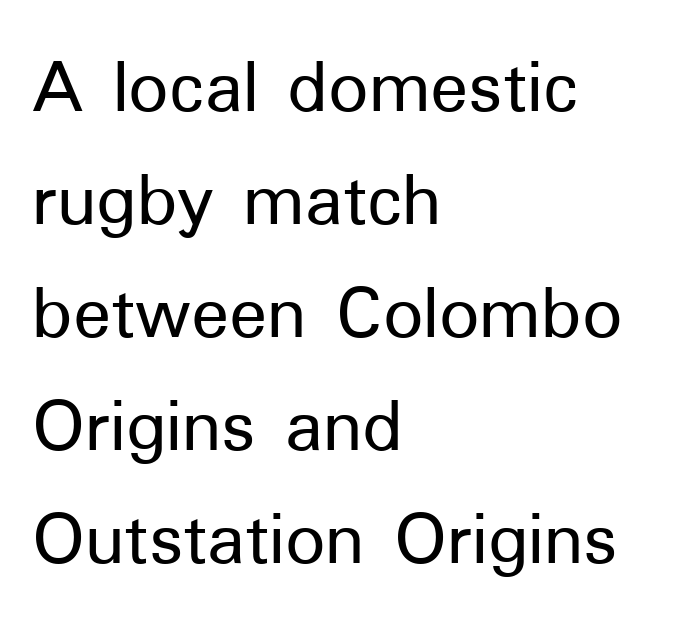
{"serif": "no", "italic": "no", "width": "normal", "stroke_contrast": "low", "x_height": "medium", "monospaced": "no", "underline": "no", "align": "left", "line_spacing": "normal", "line_spacing_ratio": 1.43, "letter_spacing": "normal", "letter_spacing_em": 0.0, "glyph_px": 79}
